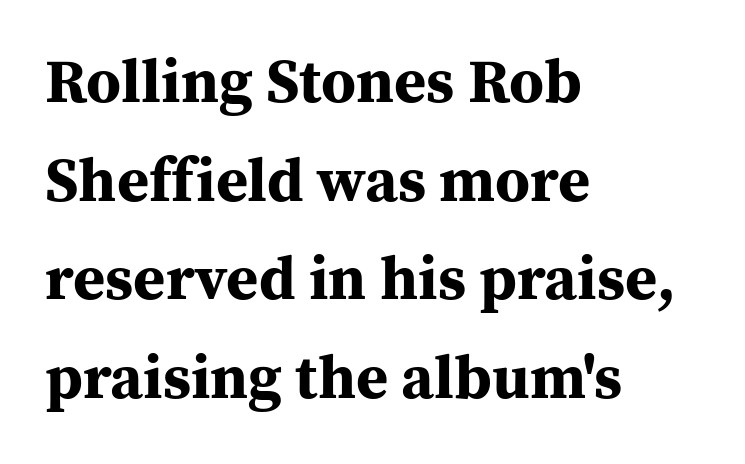
{"serif": "yes", "italic": "no", "bold": "yes", "weight": "bold", "width": "normal", "stroke_contrast": "medium", "x_height": "medium", "monospaced": "no", "underline": "no", "align": "left", "line_spacing": "normal", "line_spacing_ratio": 1.59, "letter_spacing": "normal", "letter_spacing_em": 0.0, "glyph_px": 62}
